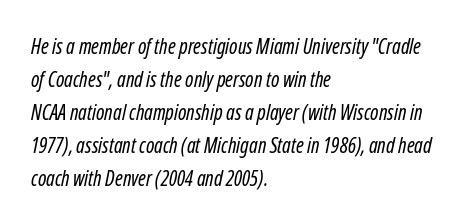
{"bold": "no", "underline": "no", "align": "left", "line_spacing": "normal", "line_spacing_ratio": 1.57, "letter_spacing": "normal", "letter_spacing_em": 0.0, "glyph_px": 21}
